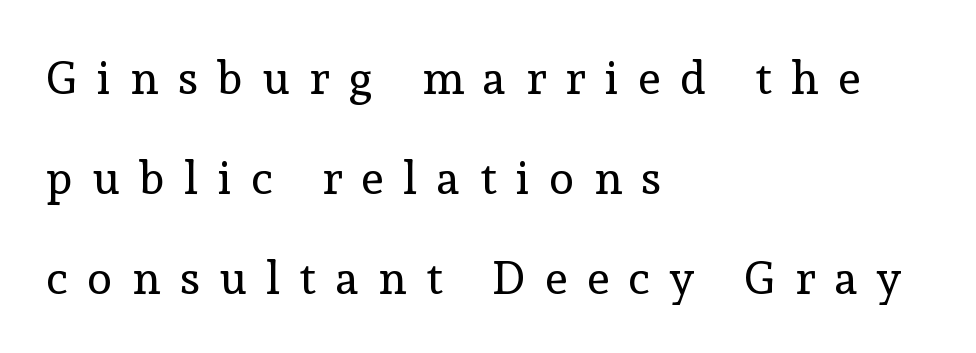
The image shows 46 px regular-weight serif type, upright; set left-aligned, loose line spacing (2.17x), unusually wide letter spacing (+0.43 em), not underlined; a medium x-height.
